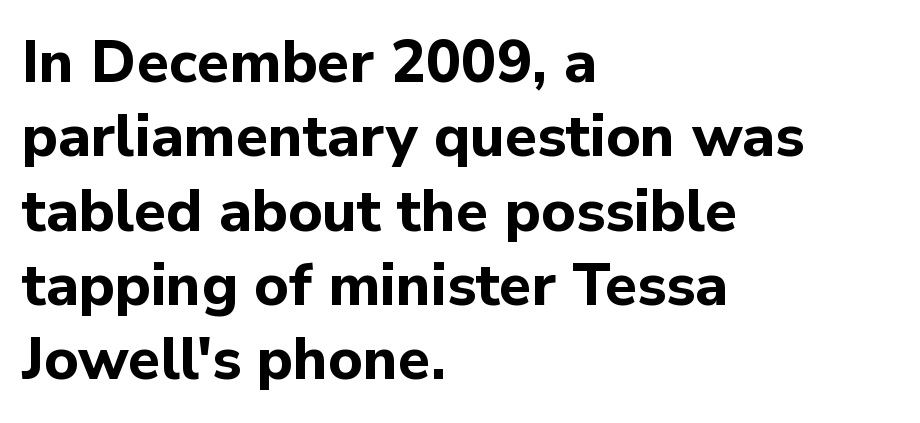
{"serif": "no", "italic": "no", "bold": "yes", "weight": "bold", "width": "normal", "stroke_contrast": "low", "x_height": "medium", "monospaced": "no", "underline": "no", "align": "left", "line_spacing": "normal", "line_spacing_ratio": 1.26, "letter_spacing": "normal", "letter_spacing_em": 0.0, "glyph_px": 59}
